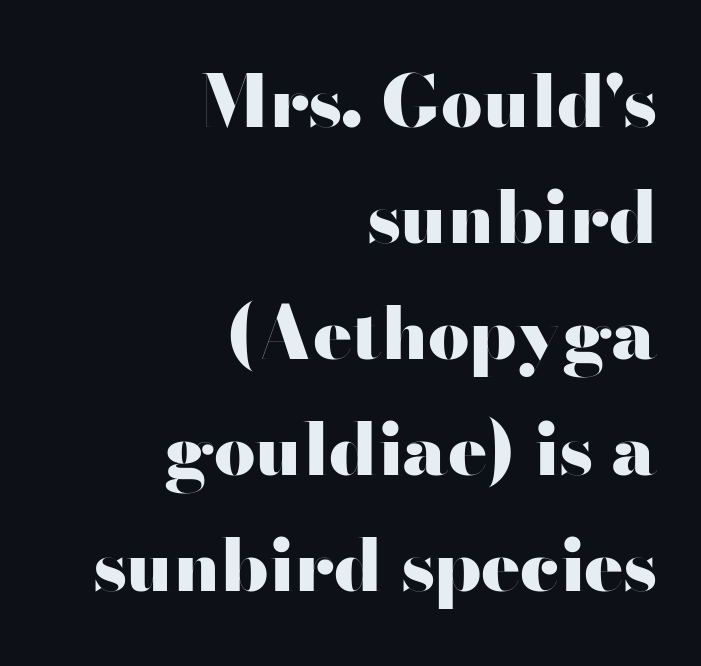
Students, note that the glyphs here touch the page at normal intervals. A roman cut, with each character standing at attention. This rendering uses right alignment, leaving the left contour irregular. Has an underline been added? It has not.
